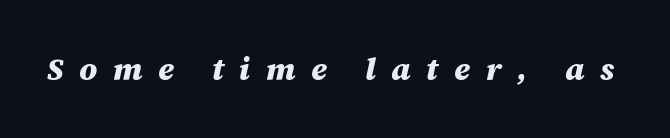
Q: Is the text bold? A: Yes.
Q: Is the text italic (slanted)? A: Yes, it leans right by about 12 degrees.
Q: Is the text underlined? A: No.
Q: Is the spacing between letters normal or unusually wide? A: Unusually wide.
Q: Width (condensed, normal, or wide)? A: Normal.
Q: Stroke contrast? A: Medium.
Q: x-height? A: Large.
Q: Monospaced? A: No.
